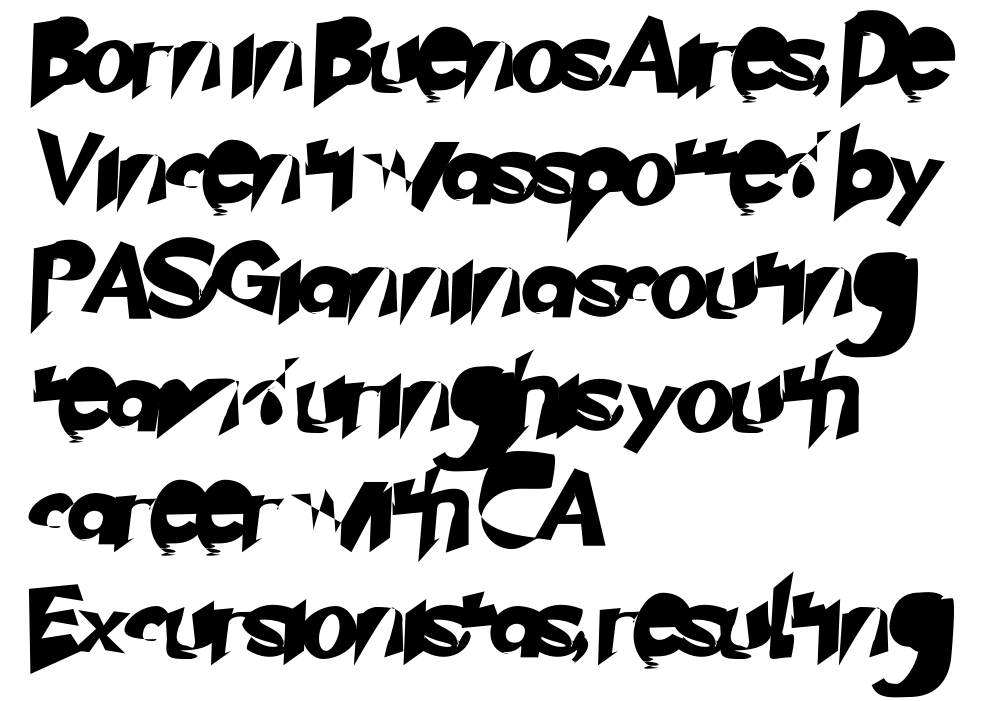
Visually the block forms a straight wall on the left and a jagged coastline on the right. The gap between lines stays unmarked. Line spacing here is normal. Varying glyph widths throughout — classic text-font behaviour. The tracking reads as untouched default to a designer's eye.
